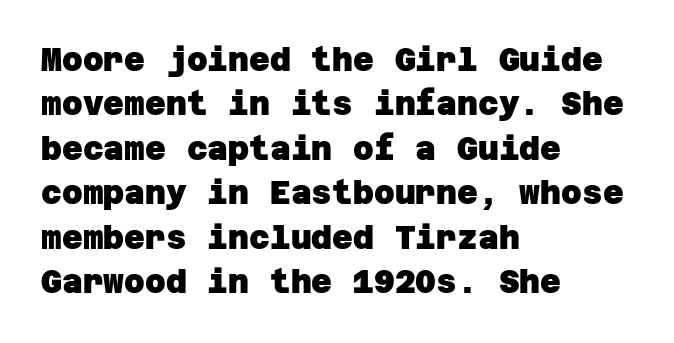
Q: Is the text bold? A: Yes.
Q: Is the typeface a serif or a sans-serif typeface? A: Sans-serif.
Q: Is the text underlined? A: No.
Q: How is the paragraph aligned? A: Left-aligned.
Q: Is the spacing between letters normal or unusually wide? A: Normal.
Q: Is the spacing between lines tight, normal or loose? A: Normal.
Q: Width (condensed, normal, or wide)? A: Normal.
Q: Stroke contrast? A: Low.
Q: x-height? A: Large.
